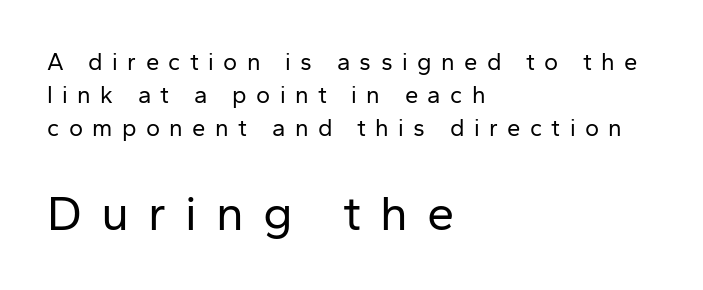
The image shows 49 px regular-weight sans-serif type, upright; set left-aligned, normal line spacing (1.37x), unusually wide letter spacing (+0.39 em), not underlined; the second (bottom) block is 2.04x larger; low stroke contrast and a medium x-height.
